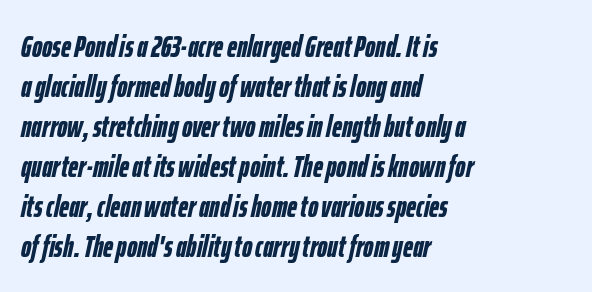
Q: Is the text bold? A: Yes.
Q: Is the text italic (slanted)? A: Yes, it leans right by about 12 degrees.
Q: Is the text underlined? A: No.
Q: How is the paragraph aligned? A: Left-aligned.
Q: Is the spacing between letters normal or unusually wide? A: Normal.
Q: Is the spacing between lines tight, normal or loose? A: Normal.
Q: Width (condensed, normal, or wide)? A: Condensed.
Q: Stroke contrast? A: Low.
Q: x-height? A: Medium.
Q: Monospaced? A: No.
